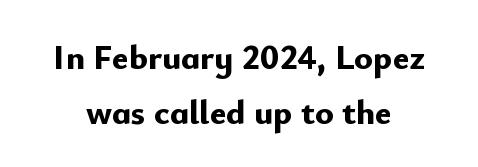
Q: Is the text bold? A: Yes.
Q: Is the text italic (slanted)? A: No, it is upright.
Q: Is the typeface a serif or a sans-serif typeface? A: Sans-serif.
Q: Is the text underlined? A: No.
Q: Is the spacing between letters normal or unusually wide? A: Normal.
Q: Is the spacing between lines tight, normal or loose? A: Normal.
Q: Width (condensed, normal, or wide)? A: Normal.
Q: Stroke contrast? A: Low.
Q: x-height? A: Small.
Q: Monospaced? A: No.
